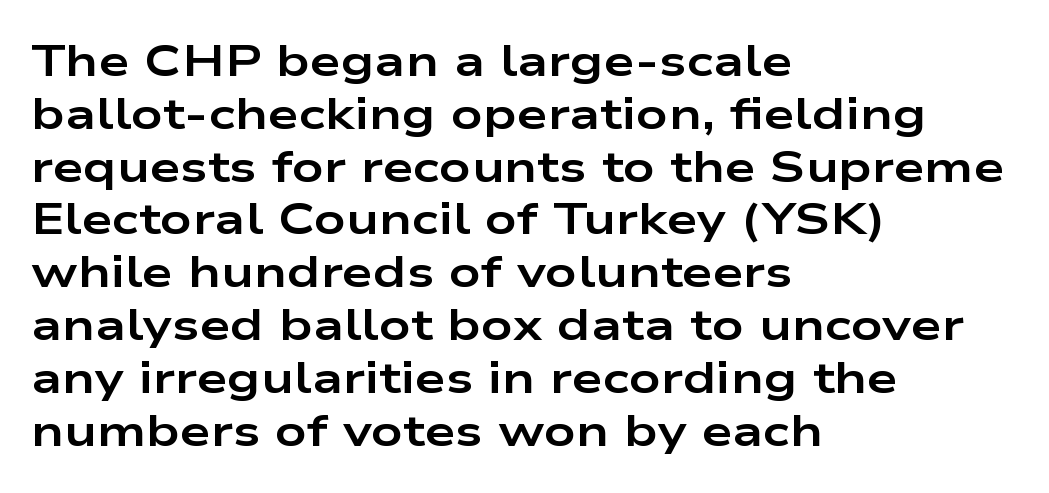
Q: Is the text bold? A: Yes.
Q: Is the text italic (slanted)? A: No, it is upright.
Q: Is the typeface a serif or a sans-serif typeface? A: Sans-serif.
Q: Is the text underlined? A: No.
Q: How is the paragraph aligned? A: Left-aligned.
Q: Is the spacing between letters normal or unusually wide? A: Normal.
Q: Width (condensed, normal, or wide)? A: Wide.
Q: Stroke contrast? A: Low.
Q: x-height? A: Medium.
Q: Monospaced? A: No.
